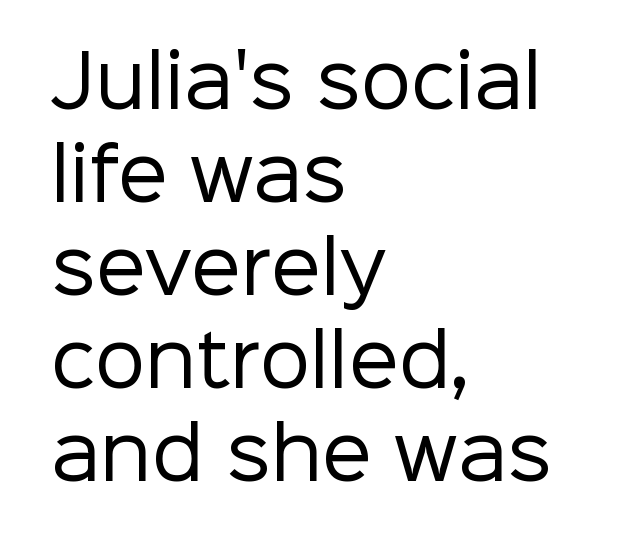
Stroke thickness stays within the range of a standard reading face or lighter. Where is the straight margin? On the left. Does the type have serifs? No, each stem ends abruptly. In terms of leading, this rendering sits right in the middle.
